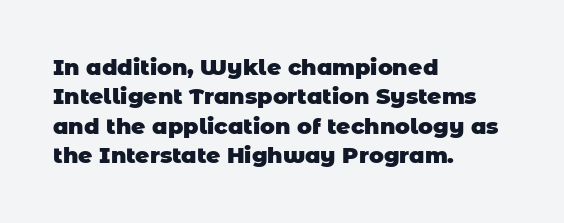
The image shows 22 px bold type; set left-aligned, normal line spacing (1.34x), normal letter spacing, not underlined.
